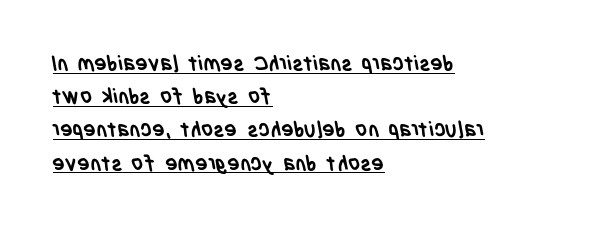
{"bold": "yes", "underline": "yes", "align": "left", "line_spacing": "normal", "line_spacing_ratio": 1.58, "letter_spacing": "normal", "letter_spacing_em": 0.0, "glyph_px": 21}
